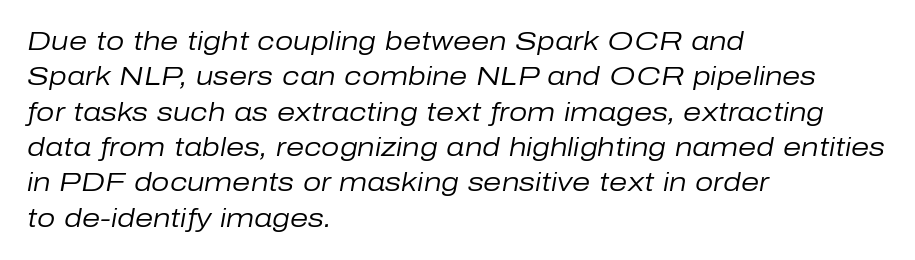
{"italic": "yes", "lean": "right", "slant_degrees": 10, "bold": "no", "underline": "no", "align": "left", "line_spacing": "normal", "line_spacing_ratio": 1.36, "letter_spacing": "normal", "letter_spacing_em": 0.0, "glyph_px": 26}
